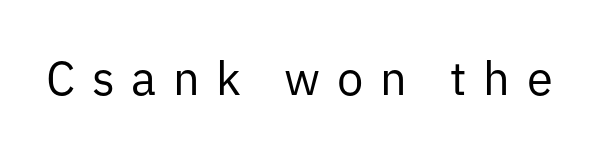
Q: Is the text bold? A: No.
Q: Is the text italic (slanted)? A: No, it is upright.
Q: Is the typeface a serif or a sans-serif typeface? A: Sans-serif.
Q: Is the text underlined? A: No.
Q: Is the spacing between letters normal or unusually wide? A: Unusually wide.
Q: Width (condensed, normal, or wide)? A: Normal.
Q: Stroke contrast? A: Low.
Q: x-height? A: Medium.
Q: Monospaced? A: No.
